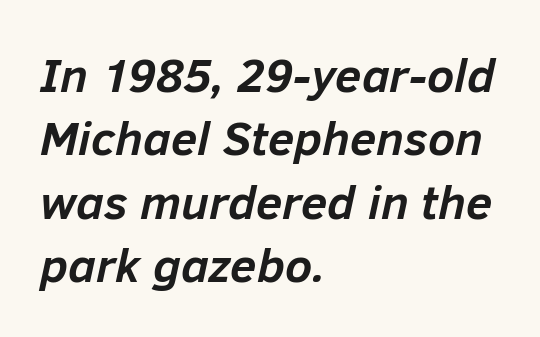
Q: Is the text bold? A: Yes.
Q: Is the text italic (slanted)? A: Yes, it leans right by about 12 degrees.
Q: Is the text underlined? A: No.
Q: How is the paragraph aligned? A: Left-aligned.
Q: Is the spacing between letters normal or unusually wide? A: Normal.
Q: Is the spacing between lines tight, normal or loose? A: Normal.
Q: Width (condensed, normal, or wide)? A: Normal.
Q: Stroke contrast? A: Low.
Q: x-height? A: Medium.
Q: Monospaced? A: No.
